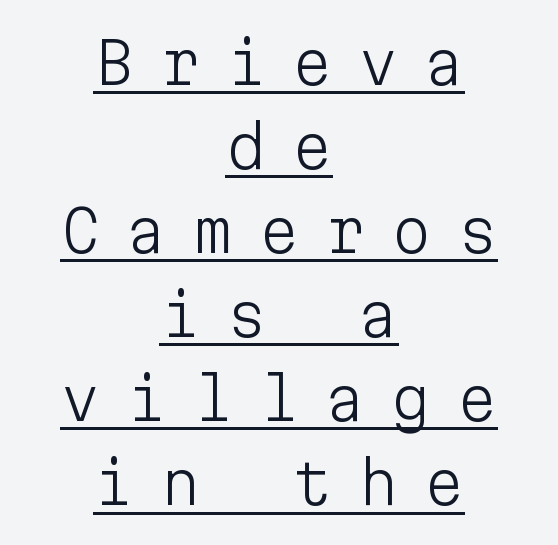
{"serif": "no", "italic": "no", "bold": "no", "weight": "light", "width": "normal", "stroke_contrast": "low", "x_height": "medium", "monospaced": "yes", "underline": "yes", "align": "center", "line_spacing": "normal", "line_spacing_ratio": 1.45, "letter_spacing": "wide", "letter_spacing_em": 0.44, "glyph_px": 58}
